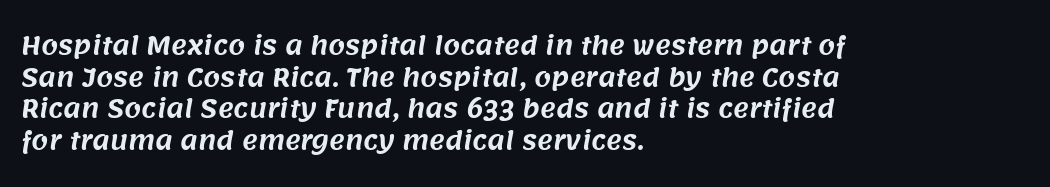
{"underline": "no", "align": "left", "line_spacing": "normal", "line_spacing_ratio": 1.32, "letter_spacing": "normal", "letter_spacing_em": 0.0, "glyph_px": 24}
